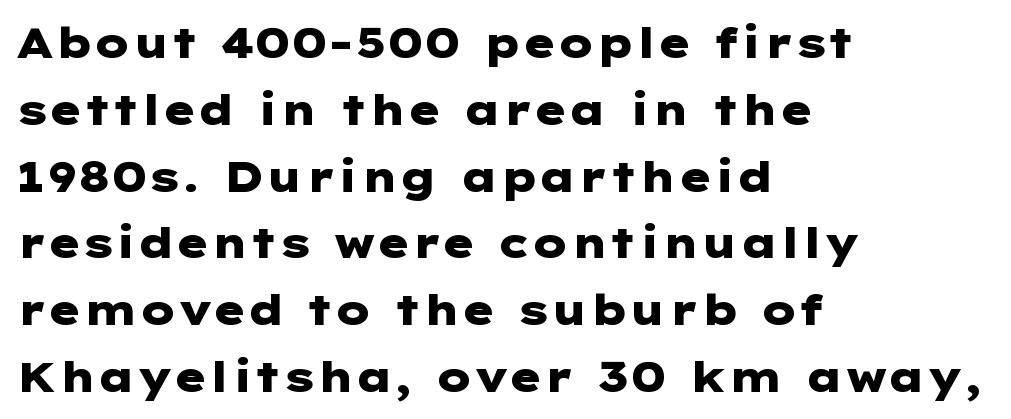
The image shows 42 px heavy, wide sans-serif type, upright; set left-aligned, normal line spacing (1.59x), normal letter spacing, not underlined; low stroke contrast and a medium x-height.
